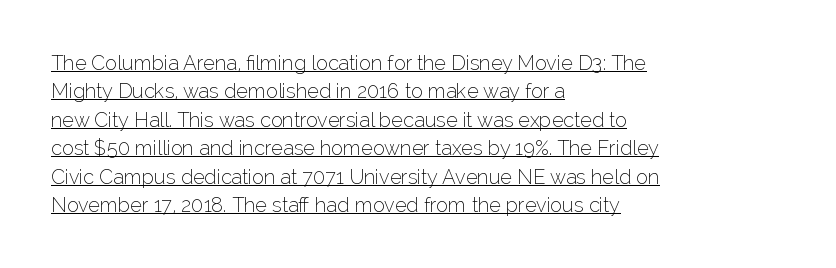
{"italic": "no", "bold": "no", "underline": "yes", "align": "left", "line_spacing": "normal", "line_spacing_ratio": 1.42, "letter_spacing": "normal", "letter_spacing_em": 0.0, "glyph_px": 20}
